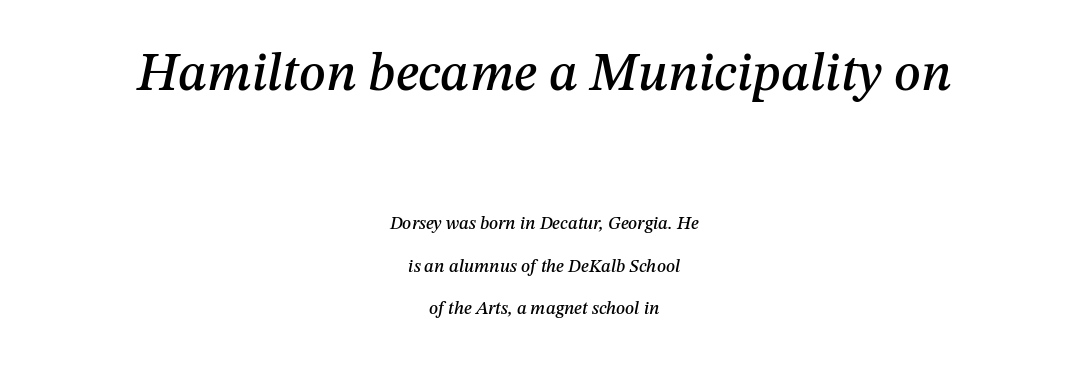
Q: Is the text italic (slanted)? A: Yes, it leans right by about 12 degrees.
Q: Is the text underlined? A: No.
Q: How is the paragraph aligned? A: Centered.
Q: Is the spacing between letters normal or unusually wide? A: Normal.
Q: Is the spacing between lines tight, normal or loose? A: Loose.
Q: Which block of text is set in a larger size, the first (top) or the second (bottom)? A: The first (top) one.
Q: Width (condensed, normal, or wide)? A: Normal.
Q: Stroke contrast? A: Medium.
Q: x-height? A: Medium.
Q: Monospaced? A: No.
